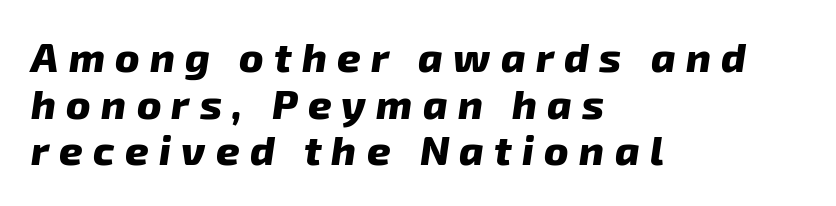
Its strokes are broad and dark, the hallmark of bold type. The rendering uses natural spacing where letterforms have individual widths. Caption: multi-line text, flush left, ragged right. The block of text is dense from top to bottom, with scant space between rows. Compared with typical body copy, the letter spacing here is much looser. This is oblique type, the kind used for emphasis or titles.
